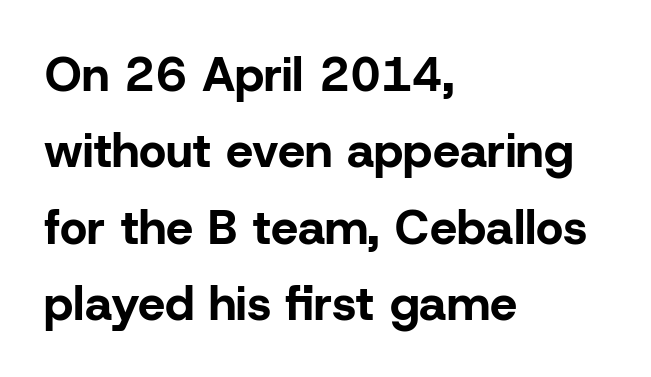
Q: Is the text bold? A: Yes.
Q: Is the text italic (slanted)? A: No, it is upright.
Q: Is the typeface a serif or a sans-serif typeface? A: Sans-serif.
Q: Is the text underlined? A: No.
Q: How is the paragraph aligned? A: Left-aligned.
Q: Is the spacing between letters normal or unusually wide? A: Normal.
Q: Is the spacing between lines tight, normal or loose? A: Normal.
Q: Width (condensed, normal, or wide)? A: Normal.
Q: Stroke contrast? A: Low.
Q: x-height? A: Medium.
Q: Monospaced? A: No.
